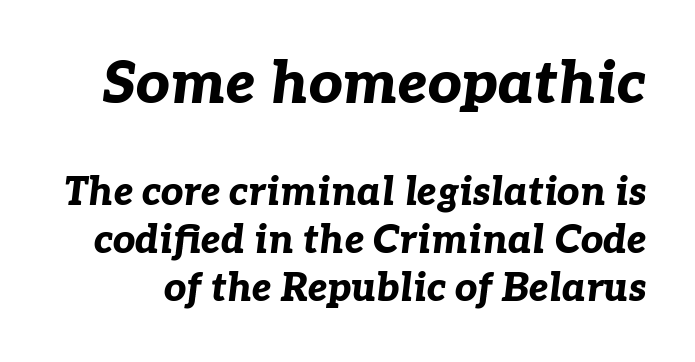
Q: Is the text bold? A: Yes.
Q: Is the text italic (slanted)? A: Yes, it leans right by about 7 degrees.
Q: Is the text underlined? A: No.
Q: Is the spacing between letters normal or unusually wide? A: Normal.
Q: Which block of text is set in a larger size, the first (top) or the second (bottom)? A: The first (top) one.
Q: Width (condensed, normal, or wide)? A: Normal.
Q: Stroke contrast? A: Low.
Q: x-height? A: Medium.
Q: Monospaced? A: No.
